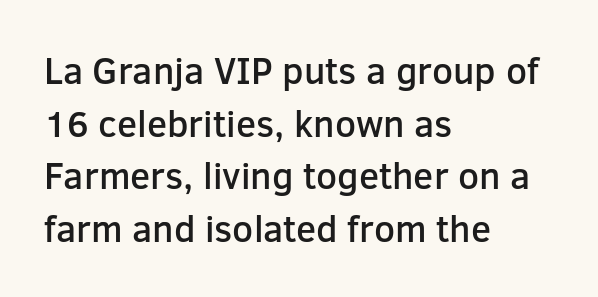
Left-aligned paragraph, ragged on the right. I'd call this a sans setting — the letters go barefoot. Compared with typical paragraphs, the rows here are spaced about the same. Underline: absent. I'd describe the lettering as semibold — firm but not a full bold. Designer's note — italics off, roman on.
